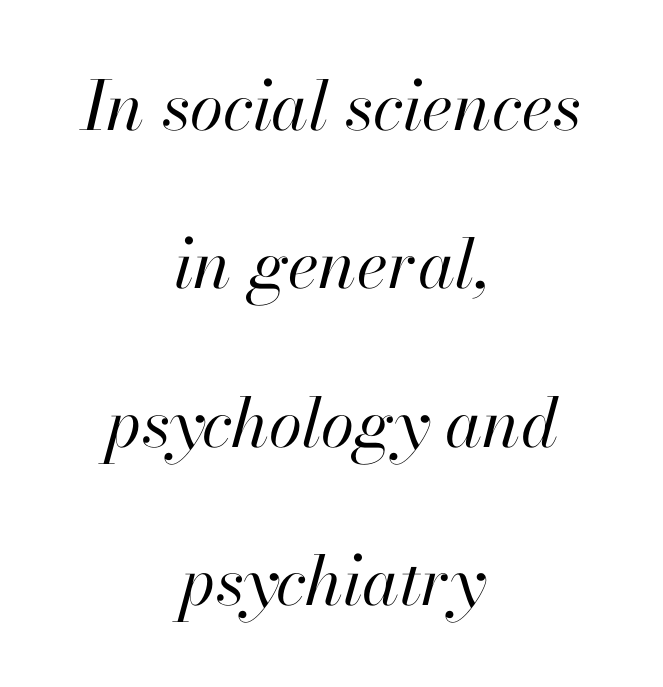
Q: Is the text bold? A: No.
Q: Is the text italic (slanted)? A: Yes, it leans right by about 13 degrees.
Q: Is the text underlined? A: No.
Q: How is the paragraph aligned? A: Centered.
Q: Is the spacing between letters normal or unusually wide? A: Normal.
Q: Is the spacing between lines tight, normal or loose? A: Loose.
Q: Width (condensed, normal, or wide)? A: Normal.
Q: Stroke contrast? A: High.
Q: x-height? A: Small.
Q: Monospaced? A: No.
